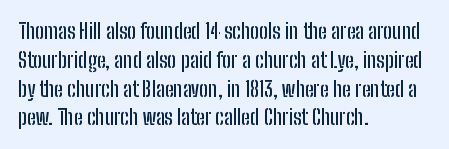
The image shows 21 px text type, upright; set left-aligned, normal line spacing (1.37x), normal letter spacing, not underlined.
